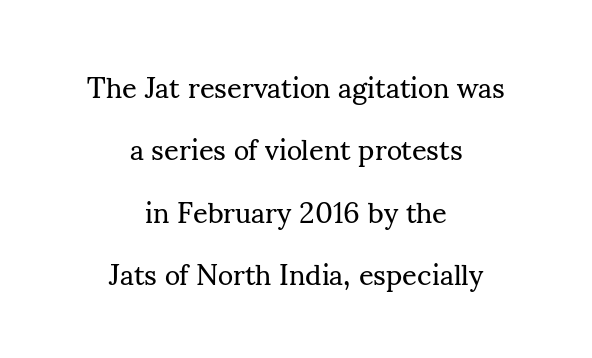
The image shows 29 px regular-weight serif type, upright; set centered, loose line spacing (2.15x), normal letter spacing, not underlined; medium stroke contrast and a small x-height.
